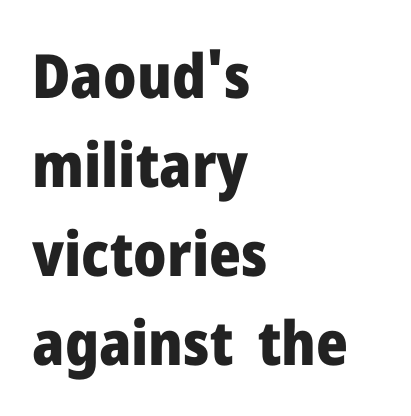
The image shows 61 px heavy sans-serif type, upright; set left-aligned, normal line spacing (1.46x), normal letter spacing, not underlined; low stroke contrast and a medium x-height.
